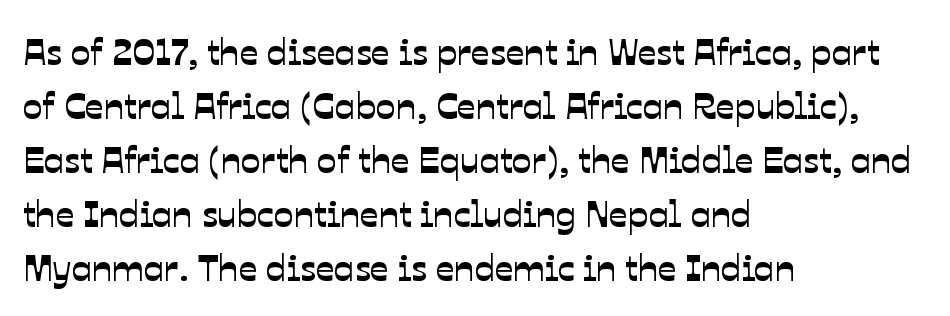
{"serif": "no", "width": "normal", "stroke_contrast": "low", "x_height": "medium", "monospaced": "no", "underline": "no", "align": "left", "line_spacing": "normal", "line_spacing_ratio": 1.46, "letter_spacing": "normal", "letter_spacing_em": 0.0, "glyph_px": 37}
